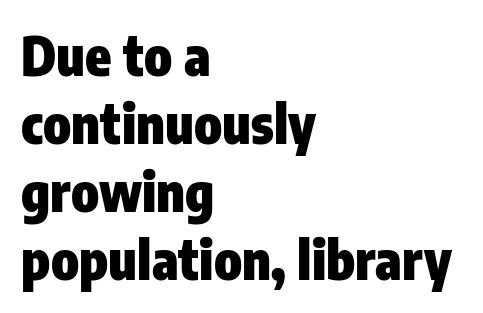
{"serif": "no", "italic": "no", "bold": "yes", "weight": "heavy", "width": "condensed", "stroke_contrast": "low", "x_height": "medium", "monospaced": "no", "underline": "no", "align": "left", "line_spacing": "normal", "line_spacing_ratio": 1.28, "letter_spacing": "normal", "letter_spacing_em": 0.0, "glyph_px": 53}
